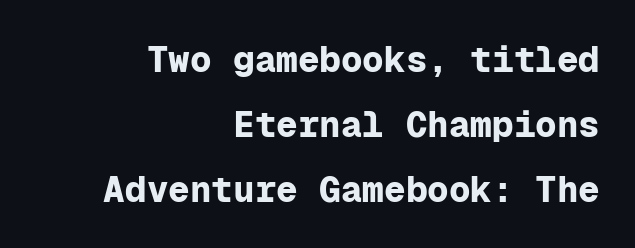
Q: Is the text bold? A: Yes.
Q: Is the text italic (slanted)? A: No, it is upright.
Q: Is the typeface a serif or a sans-serif typeface? A: Sans-serif.
Q: Is the text underlined? A: No.
Q: How is the paragraph aligned? A: Right-aligned.
Q: Is the spacing between letters normal or unusually wide? A: Normal.
Q: Width (condensed, normal, or wide)? A: Normal.
Q: Stroke contrast? A: Low.
Q: x-height? A: Medium.
Q: Monospaced? A: Yes.
